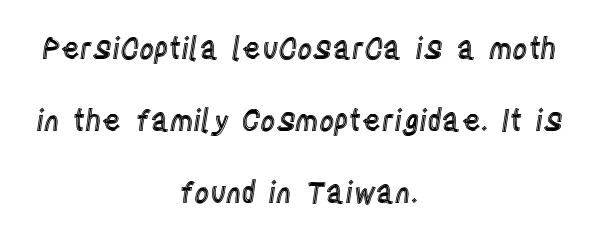
{"width": "condensed", "x_height": "large", "monospaced": "no", "underline": "no", "align": "center", "line_spacing": "loose", "line_spacing_ratio": 2.48, "letter_spacing": "normal", "letter_spacing_em": 0.0, "glyph_px": 29}
